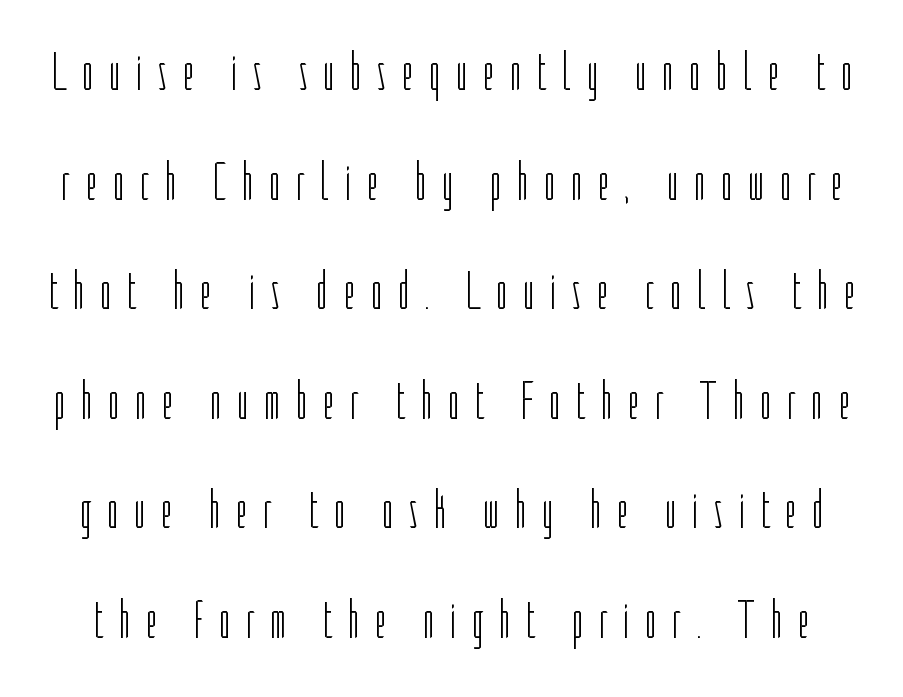
The image shows 54 px light, condensed sans-serif type, upright; set loose line spacing (2.03x), unusually wide letter spacing (+0.27 em), not underlined; low stroke contrast and a medium x-height.
